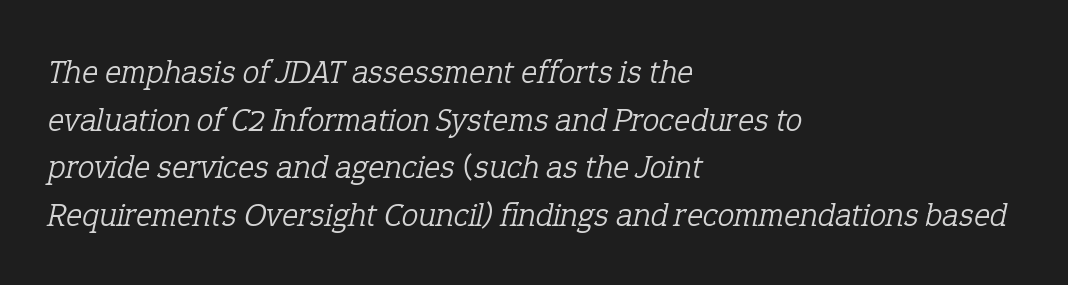
The image shows 34 px light serif type, italic (leaning right); set left-aligned, normal line spacing (1.4x), normal letter spacing, not underlined; low stroke contrast and a medium x-height.
